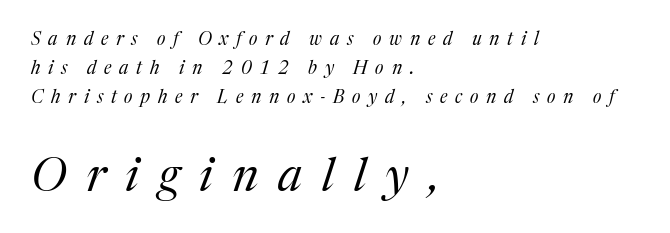
{"serif": "yes", "italic": "yes", "lean": "right", "slant_degrees": 17, "bold": "no", "weight": "regular", "width": "normal", "stroke_contrast": "medium", "x_height": "medium", "monospaced": "no", "underline": "no", "align": "left", "line_spacing": "normal", "line_spacing_ratio": 1.61, "letter_spacing": "wide", "letter_spacing_em": 0.43, "larger_block": "second", "size_ratio": 2.56, "glyph_px": 46}
